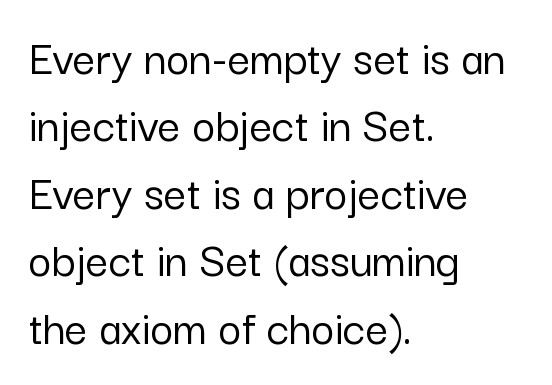
The image shows 50 px sans-serif type, upright; set left-aligned, normal line spacing (1.35x), normal letter spacing, not underlined; low stroke contrast and a medium x-height.
